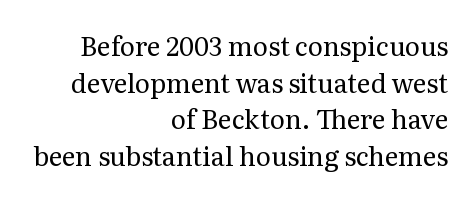
The image shows 26 px text type, upright; set right-aligned, normal line spacing (1.41x), normal letter spacing, not underlined.
